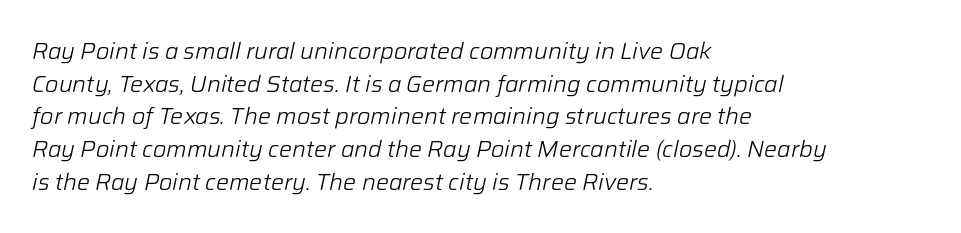
{"italic": "yes", "lean": "right", "slant_degrees": 12, "bold": "no", "underline": "no", "align": "left", "line_spacing": "normal", "line_spacing_ratio": 1.42, "letter_spacing": "normal", "letter_spacing_em": 0.0, "glyph_px": 23}
